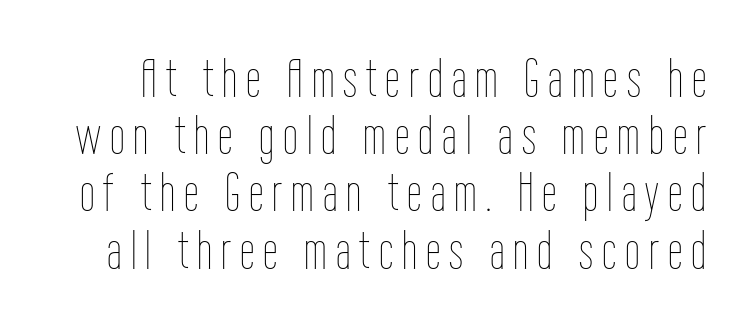
Style check: upright. Counters stay open thanks to moderate or lighter strokes. One glance says dense: line gaps are narrower than usual. This sample has the flowing, uneven cadence of proportional lettering.
